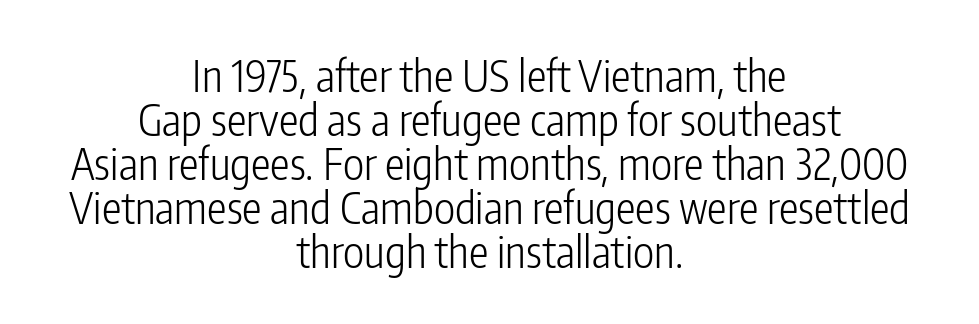
Bare-footed words on every line. What kind of face is this? One without serifs — a sans. Stems here are at most as thick as an everyday book face. The designer dialed line spacing down below the default. The whitespace from short lines is split evenly between both sides.
